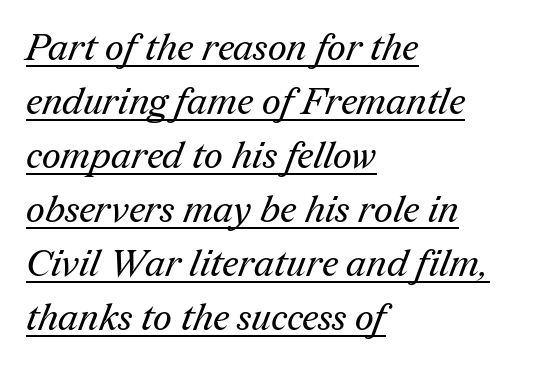
Q: Is the text bold? A: No.
Q: Is the typeface a serif or a sans-serif typeface? A: Serif.
Q: Is the text underlined? A: Yes.
Q: How is the paragraph aligned? A: Left-aligned.
Q: Is the spacing between letters normal or unusually wide? A: Normal.
Q: Is the spacing between lines tight, normal or loose? A: Normal.
Q: Width (condensed, normal, or wide)? A: Normal.
Q: Stroke contrast? A: Medium.
Q: x-height? A: Medium.
Q: Monospaced? A: No.
